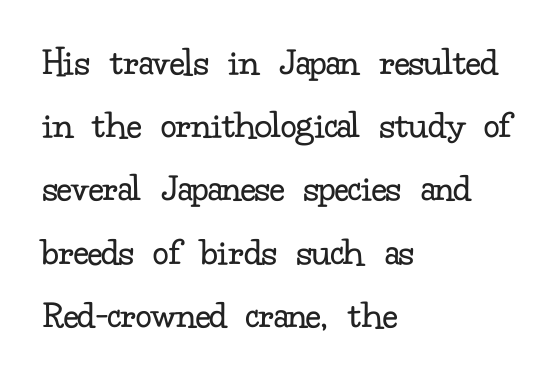
Q: Is the text bold? A: No.
Q: Is the text italic (slanted)? A: No, it is upright.
Q: Is the typeface a serif or a sans-serif typeface? A: Serif.
Q: Is the text underlined? A: No.
Q: How is the paragraph aligned? A: Left-aligned.
Q: Is the spacing between letters normal or unusually wide? A: Normal.
Q: Is the spacing between lines tight, normal or loose? A: Normal.
Q: Width (condensed, normal, or wide)? A: Normal.
Q: Stroke contrast? A: Low.
Q: x-height? A: Small.
Q: Monospaced? A: No.
